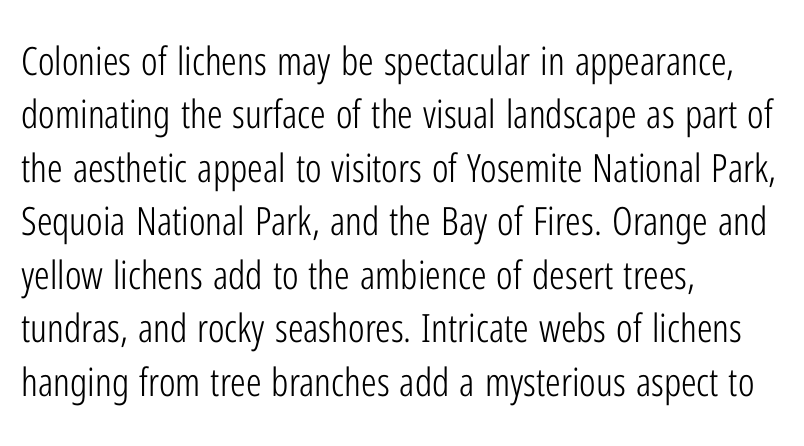
{"serif": "no", "italic": "no", "bold": "no", "weight": "light", "width": "condensed", "stroke_contrast": "low", "x_height": "medium", "monospaced": "no", "underline": "no", "align": "left", "line_spacing": "normal", "line_spacing_ratio": 1.37, "letter_spacing": "normal", "letter_spacing_em": 0.0, "glyph_px": 39}
